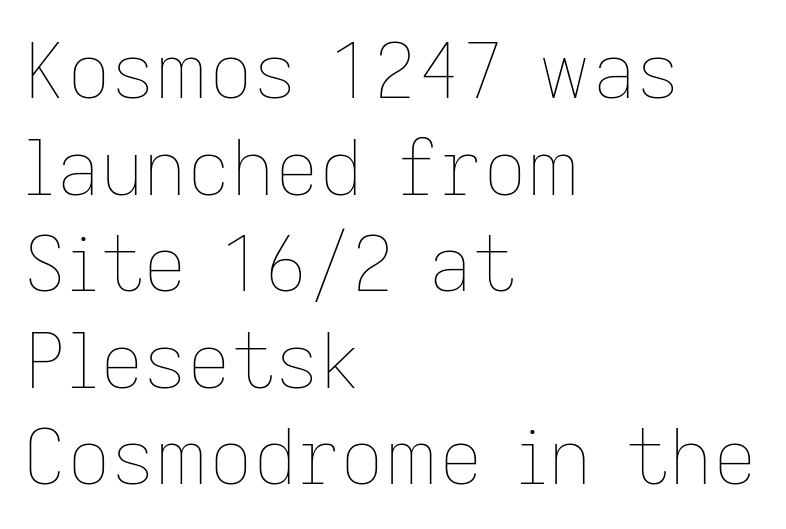
Regular leading. No chunkiness to these letters — they're not bold. Honestly, the letter spacing is just normal — you wouldn't notice it. The rag falls on the right side of this text block. The zone under the glyphs is completely vacant.
